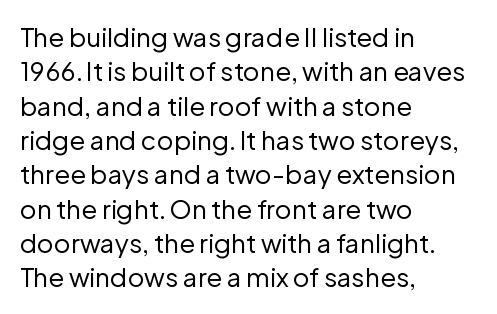
Leftover space on each line is placed entirely after the last word. Notice how the stems are strictly vertical — no italics here. The rendering uses a moderate line-height, typical for paragraphs. Underlining? Definitely not there. A light-to-regular cut is what we see here.
